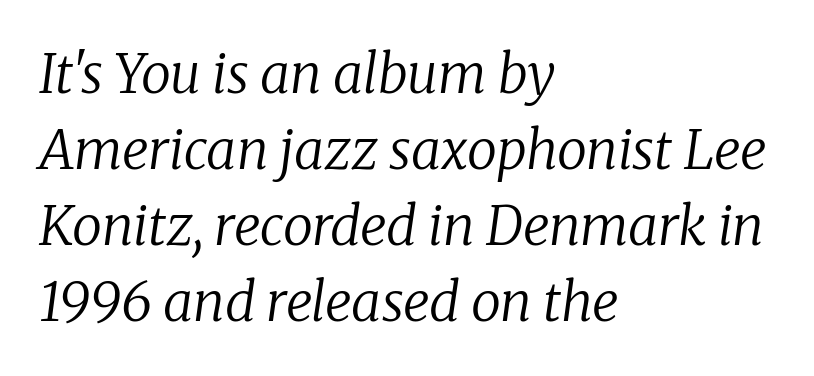
Typeset ragged right — the left edge is the straight one. Has an underline been added? It has not. The font's italic variant was chosen for this text. Proportional: the letters do not fall into vertical columns. On a weight scale, this lands at 450 or below. I'd call this a serif setting — the letters wear small feet.
